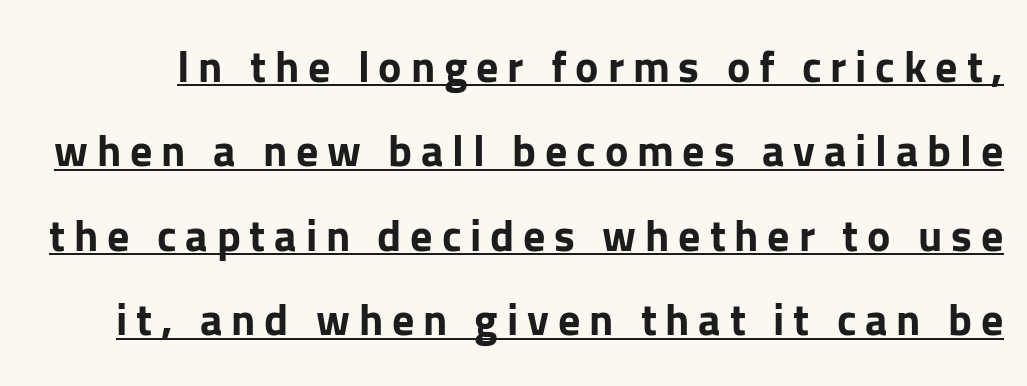
Q: Is the text bold? A: Yes.
Q: Is the text italic (slanted)? A: No, it is upright.
Q: Is the typeface a serif or a sans-serif typeface? A: Sans-serif.
Q: Is the text underlined? A: Yes.
Q: Is the spacing between letters normal or unusually wide? A: Unusually wide.
Q: Is the spacing between lines tight, normal or loose? A: Loose.
Q: Width (condensed, normal, or wide)? A: Normal.
Q: Stroke contrast? A: Low.
Q: x-height? A: Medium.
Q: Monospaced? A: No.
